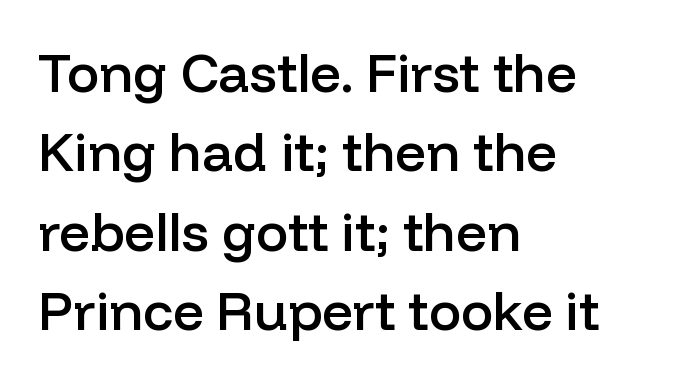
Q: Is the text bold? A: Semi-bold.
Q: Is the text italic (slanted)? A: No, it is upright.
Q: Is the typeface a serif or a sans-serif typeface? A: Sans-serif.
Q: Is the text underlined? A: No.
Q: How is the paragraph aligned? A: Left-aligned.
Q: Is the spacing between letters normal or unusually wide? A: Normal.
Q: Is the spacing between lines tight, normal or loose? A: Normal.
Q: Width (condensed, normal, or wide)? A: Normal.
Q: Stroke contrast? A: Low.
Q: x-height? A: Medium.
Q: Monospaced? A: No.
